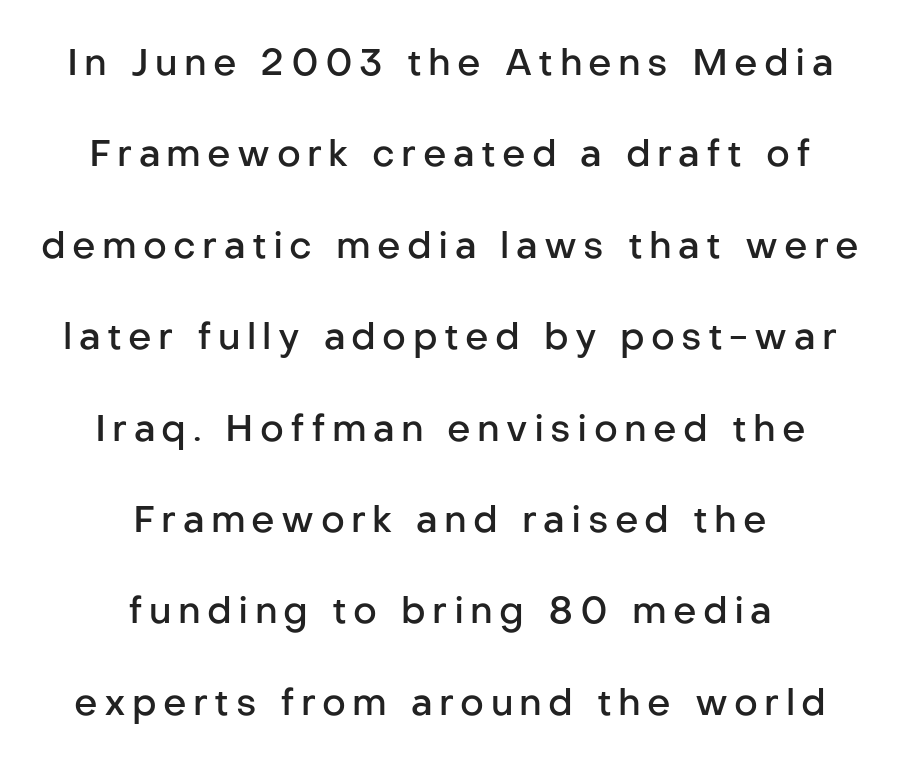
Unlike a traditional serif, this face leaves its strokes unadorned. Horizontal alignment here is central, giving a formal, balanced look. This is moderately heavy type, rendered in semibold. The lettering stays uniformly vertical, giving the passage a roman look. Plain, unruled lines of type.
